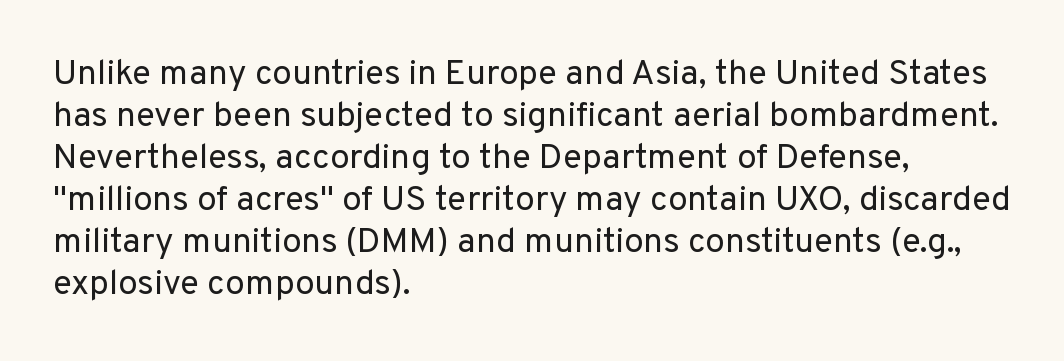
Q: Is the text bold? A: No.
Q: Is the text italic (slanted)? A: No, it is upright.
Q: Is the typeface a serif or a sans-serif typeface? A: Sans-serif.
Q: Is the text underlined? A: No.
Q: How is the paragraph aligned? A: Left-aligned.
Q: Is the spacing between letters normal or unusually wide? A: Normal.
Q: Width (condensed, normal, or wide)? A: Normal.
Q: Stroke contrast? A: Low.
Q: x-height? A: Medium.
Q: Monospaced? A: No.
